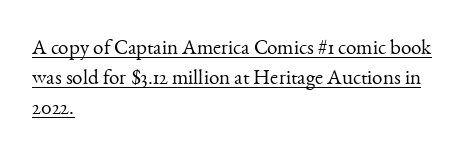
Q: Is the text bold? A: No.
Q: Is the text italic (slanted)? A: No, it is upright.
Q: Is the text underlined? A: Yes.
Q: How is the paragraph aligned? A: Left-aligned.
Q: Is the spacing between letters normal or unusually wide? A: Normal.
Q: Is the spacing between lines tight, normal or loose? A: Normal.
